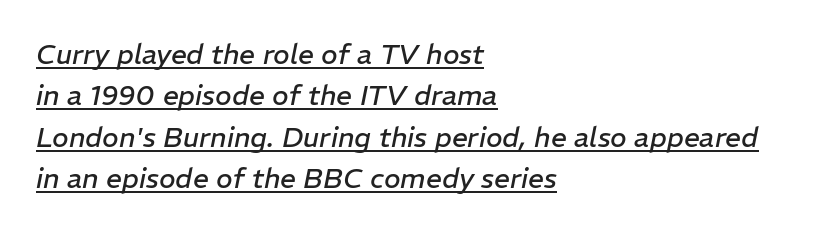
Q: Is the text bold? A: No.
Q: Is the text italic (slanted)? A: Yes, it leans right by about 11 degrees.
Q: Is the text underlined? A: Yes.
Q: How is the paragraph aligned? A: Left-aligned.
Q: Is the spacing between letters normal or unusually wide? A: Normal.
Q: Is the spacing between lines tight, normal or loose? A: Normal.
Q: Width (condensed, normal, or wide)? A: Normal.
Q: Stroke contrast? A: Low.
Q: x-height? A: Medium.
Q: Monospaced? A: No.
